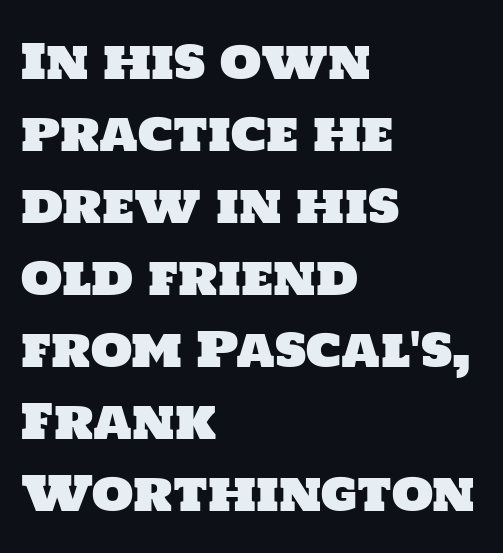
Leading matches the norm, producing a regular column. Font category for this specimen: sans-serif. The ragged edge is on the right, which tells us the setting is flush left. Caption: standard tracking, unaltered.
